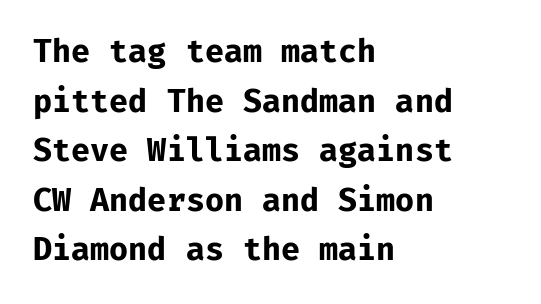
The image shows 31 px bold sans-serif type, upright, monospaced; set left-aligned, normal line spacing (1.6x), normal letter spacing, not underlined; low stroke contrast and a medium x-height.
